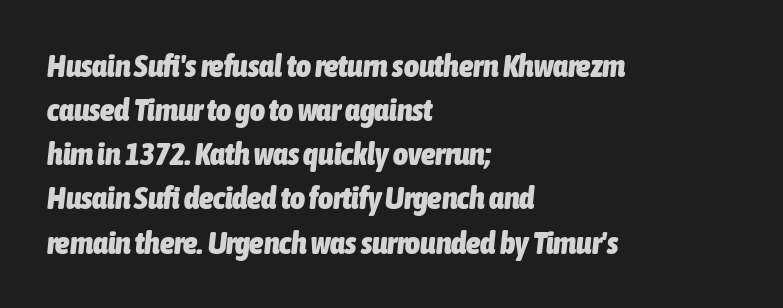
You'd pick this weight for a headline — it's a proper bold. The words here are not underlined. The block of text has a typical density, with ordinary space between rows. In CSS terms this would be text-align: left.
